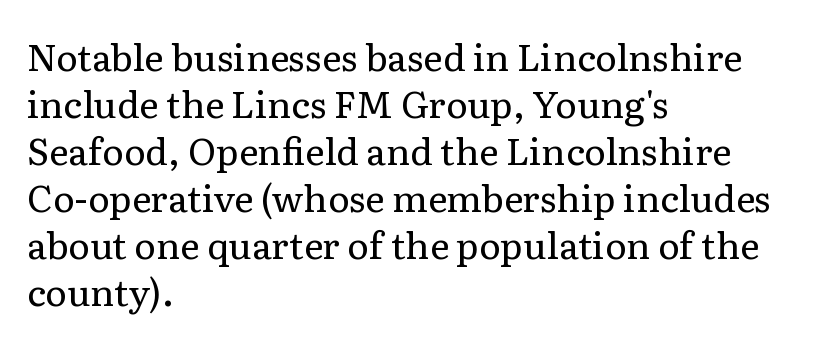
Q: Is the text bold? A: No.
Q: Is the text italic (slanted)? A: No, it is upright.
Q: Is the typeface a serif or a sans-serif typeface? A: Serif.
Q: Is the text underlined? A: No.
Q: How is the paragraph aligned? A: Left-aligned.
Q: Is the spacing between letters normal or unusually wide? A: Normal.
Q: Is the spacing between lines tight, normal or loose? A: Normal.
Q: Width (condensed, normal, or wide)? A: Normal.
Q: Stroke contrast? A: Low.
Q: x-height? A: Medium.
Q: Monospaced? A: No.
